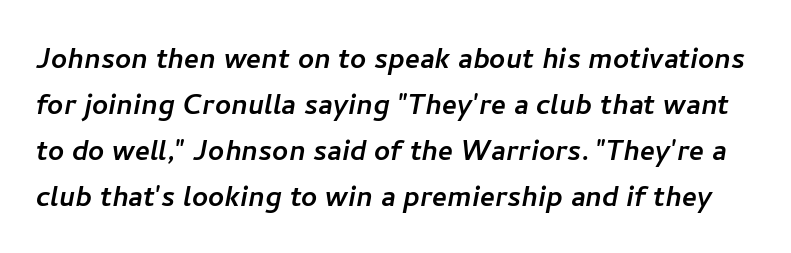
The image shows 35 px sans-serif type; set normal line spacing (1.31x), normal letter spacing, not underlined; low stroke contrast and a medium x-height.
